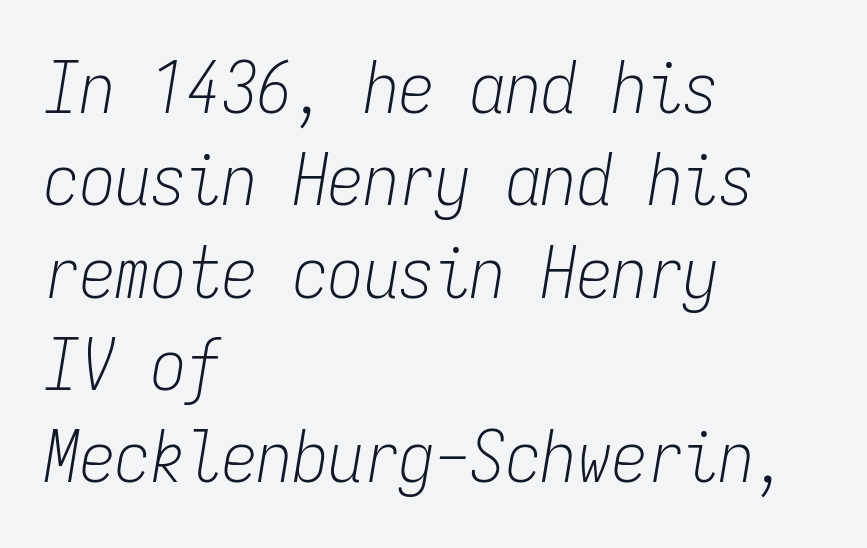
{"italic": "yes", "lean": "right", "slant_degrees": 9, "bold": "no", "weight": "light", "width": "condensed", "stroke_contrast": "low", "x_height": "medium", "monospaced": "yes", "underline": "no", "align": "left", "line_spacing": "normal", "line_spacing_ratio": 1.3, "letter_spacing": "normal", "letter_spacing_em": 0.0, "glyph_px": 71}
